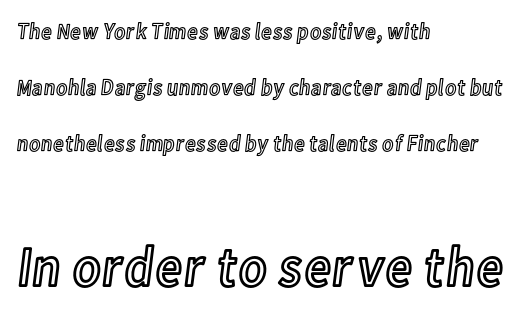
{"width": "condensed", "x_height": "medium", "monospaced": "no", "underline": "no", "align": "left", "line_spacing": "loose", "line_spacing_ratio": 2.43, "letter_spacing": "normal", "letter_spacing_em": 0.0, "larger_block": "second", "size_ratio": 2.48, "glyph_px": 57}
